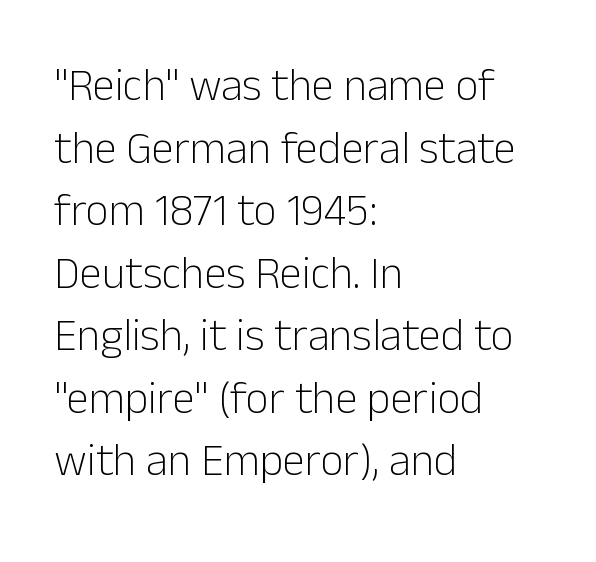
Q: Is the text bold? A: No.
Q: Is the text italic (slanted)? A: No, it is upright.
Q: Is the typeface a serif or a sans-serif typeface? A: Sans-serif.
Q: Is the text underlined? A: No.
Q: How is the paragraph aligned? A: Left-aligned.
Q: Is the spacing between letters normal or unusually wide? A: Normal.
Q: Is the spacing between lines tight, normal or loose? A: Normal.
Q: Width (condensed, normal, or wide)? A: Normal.
Q: Stroke contrast? A: Low.
Q: x-height? A: Medium.
Q: Monospaced? A: No.
